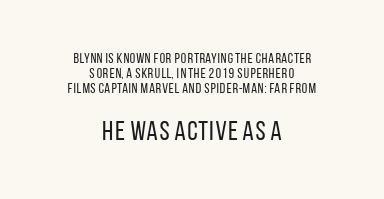
{"italic": "no", "bold": "no", "underline": "no", "align": "center", "line_spacing": "tight", "line_spacing_ratio": 1.08, "letter_spacing": "normal", "letter_spacing_em": 0.0, "larger_block": "second", "size_ratio": 1.93, "glyph_px": 27}
